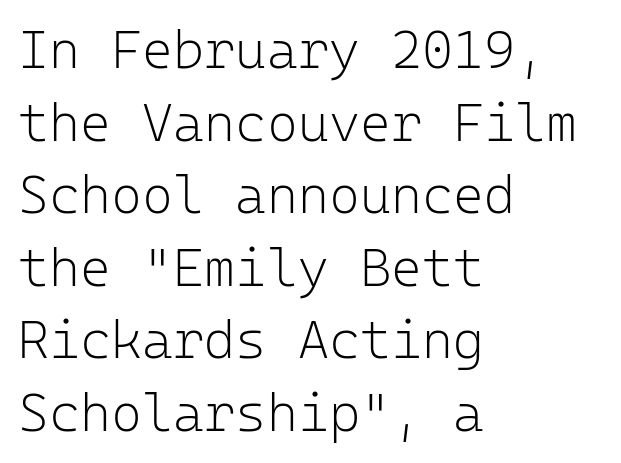
Q: Is the text bold? A: No.
Q: Is the text italic (slanted)? A: No, it is upright.
Q: Is the typeface a serif or a sans-serif typeface? A: Sans-serif.
Q: Is the text underlined? A: No.
Q: How is the paragraph aligned? A: Left-aligned.
Q: Is the spacing between letters normal or unusually wide? A: Normal.
Q: Is the spacing between lines tight, normal or loose? A: Normal.
Q: Width (condensed, normal, or wide)? A: Normal.
Q: Stroke contrast? A: Low.
Q: x-height? A: Medium.
Q: Monospaced? A: Yes.
